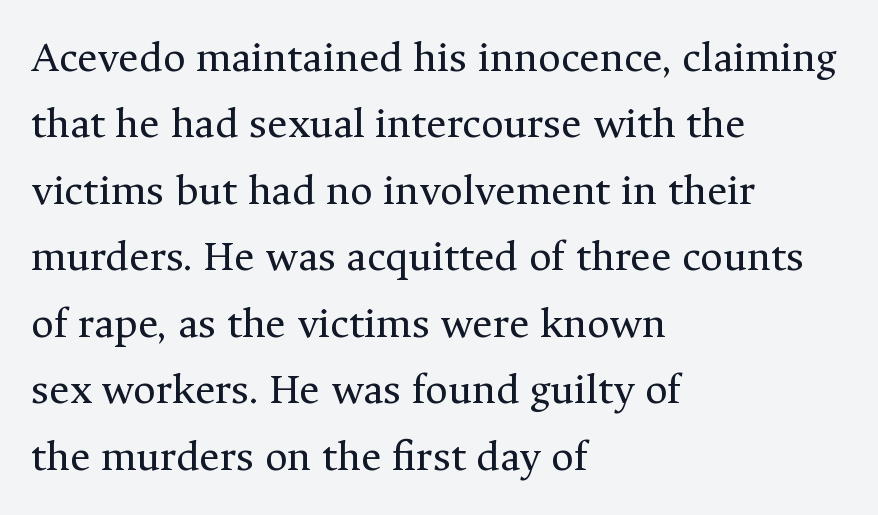
Are there feet on the stems? There are — it's a serif. Nothing unusual about the tracking: characters are spaced as the font intends. A typesetter would call this proportional, since set widths differ per character. The specimen omits any rule beneath the text block's lines. The lettering holds an erect, upright posture throughout.
